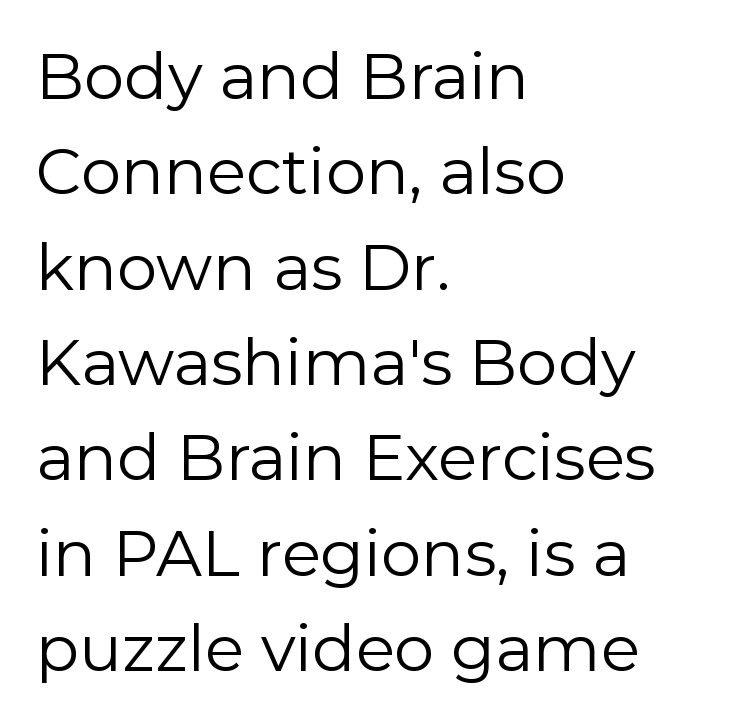
The image shows 64 px regular-weight sans-serif type, upright; set left-aligned, normal line spacing (1.49x), normal letter spacing, not underlined; low stroke contrast and a medium x-height.
